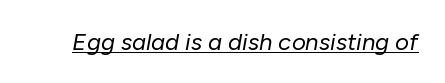
The image shows 24 px text type, italic (leaning right); set normal letter spacing, underlined.
